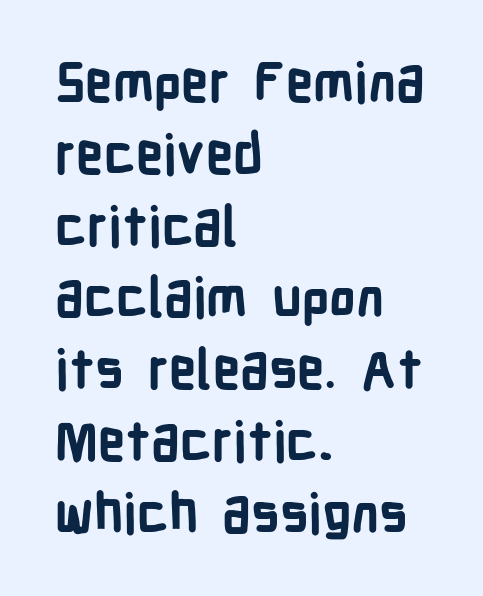
{"serif": "no", "italic": "no", "bold": "yes", "weight": "bold", "width": "condensed", "stroke_contrast": "low", "x_height": "medium", "monospaced": "no", "underline": "no", "align": "left", "line_spacing": "normal", "line_spacing_ratio": 1.33, "letter_spacing": "normal", "letter_spacing_em": 0.0, "glyph_px": 54}
